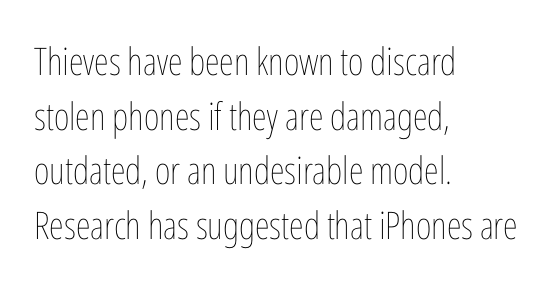
The image shows 38 px thin, condensed type, upright; set left-aligned, normal line spacing (1.44x), normal letter spacing, not underlined; low stroke contrast and a medium x-height.
